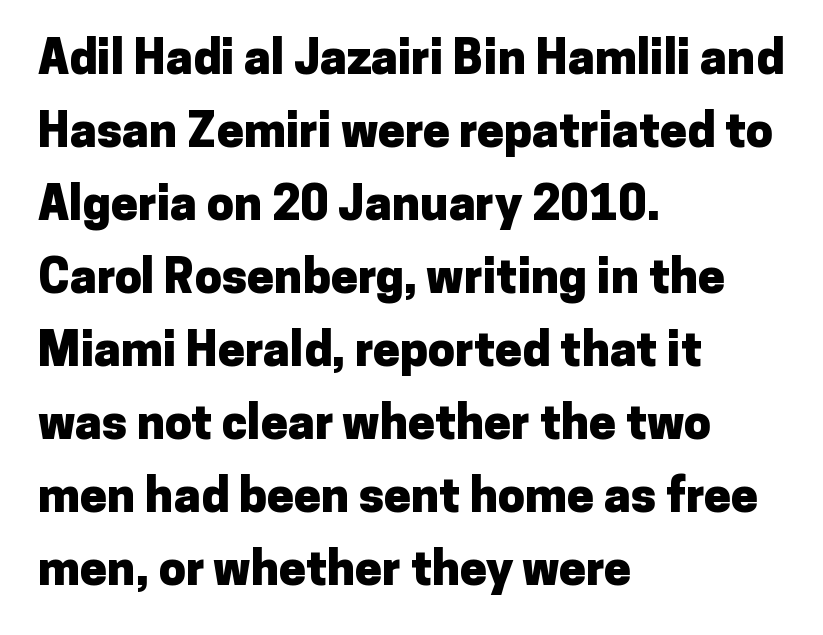
The image shows 48 px heavy sans-serif type, upright; set left-aligned, normal line spacing (1.52x), normal letter spacing, not underlined; low stroke contrast and a medium x-height.
